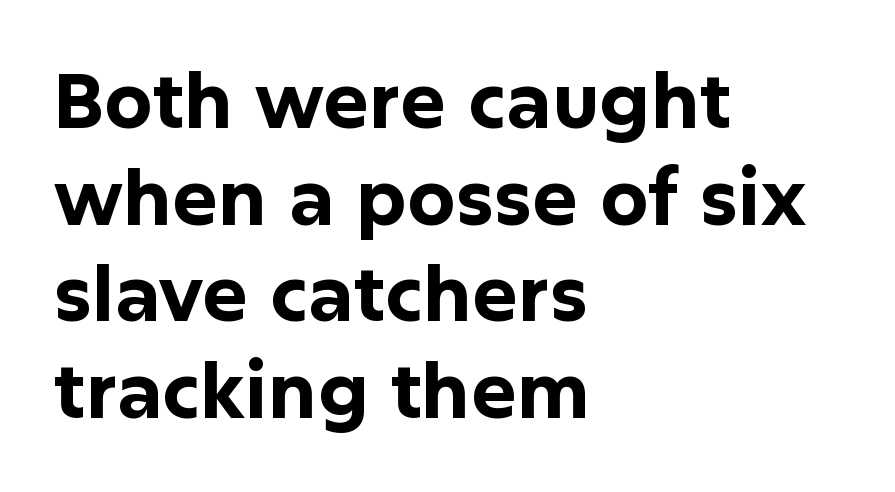
Q: Is the text bold? A: Yes.
Q: Is the text italic (slanted)? A: No, it is upright.
Q: Is the typeface a serif or a sans-serif typeface? A: Sans-serif.
Q: Is the text underlined? A: No.
Q: How is the paragraph aligned? A: Left-aligned.
Q: Is the spacing between letters normal or unusually wide? A: Normal.
Q: Is the spacing between lines tight, normal or loose? A: Normal.
Q: Width (condensed, normal, or wide)? A: Normal.
Q: Stroke contrast? A: Low.
Q: x-height? A: Medium.
Q: Monospaced? A: No.
